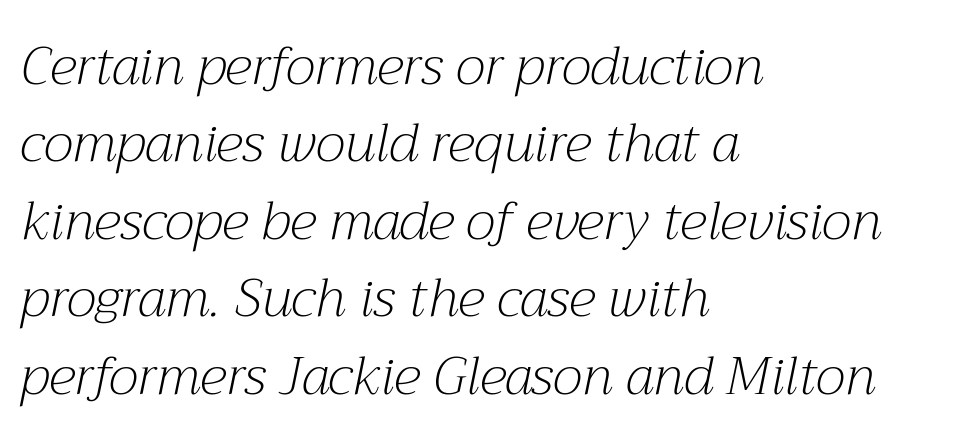
Which margin do the lines hug? The left one — the right edge is uneven. Italic: yes, the glyphs are oblique. The passage shown is typed in a proportional face where columns would drift. The gaps between neighbouring characters are ordinary and unremarkable.
